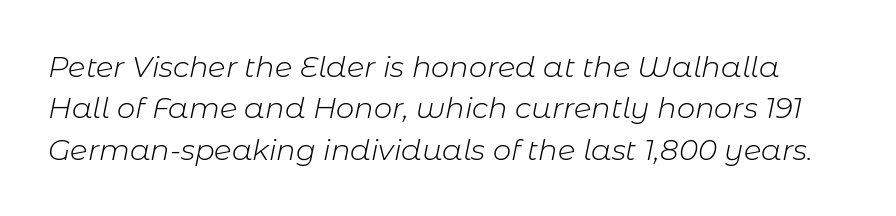
Q: Is the text bold? A: No.
Q: Is the text italic (slanted)? A: Yes, it leans right by about 11 degrees.
Q: Is the text underlined? A: No.
Q: Is the spacing between letters normal or unusually wide? A: Normal.
Q: Is the spacing between lines tight, normal or loose? A: Normal.
Q: Width (condensed, normal, or wide)? A: Normal.
Q: Stroke contrast? A: Low.
Q: x-height? A: Medium.
Q: Monospaced? A: No.
